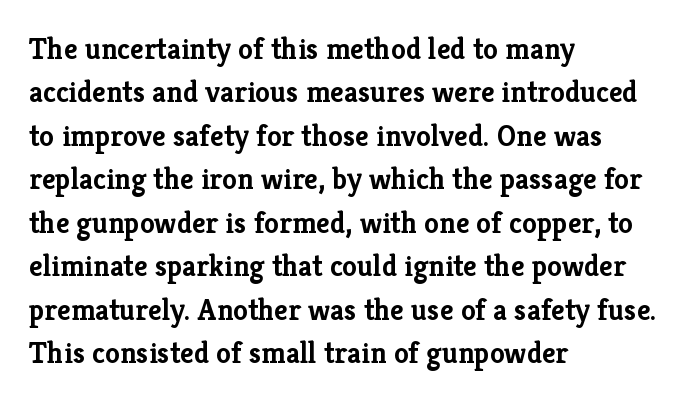
Q: Is the text bold? A: Yes.
Q: Is the text italic (slanted)? A: No, it is upright.
Q: Is the typeface a serif or a sans-serif typeface? A: Serif.
Q: Is the text underlined? A: No.
Q: How is the paragraph aligned? A: Left-aligned.
Q: Is the spacing between letters normal or unusually wide? A: Normal.
Q: Is the spacing between lines tight, normal or loose? A: Normal.
Q: Width (condensed, normal, or wide)? A: Normal.
Q: Stroke contrast? A: Low.
Q: x-height? A: Medium.
Q: Monospaced? A: No.
